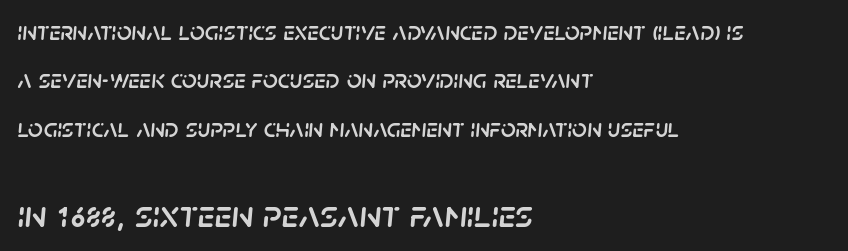
The rendering uses natural spacing where letterforms have individual widths. Size hierarchy here favors the trailing block over the leading one. Check under the words: just untouched page. It's the slanting kind of type. Standard letterfit; no display-style spreading of the glyphs. This sample is left-justified, so line endings fall wherever the words run out.
